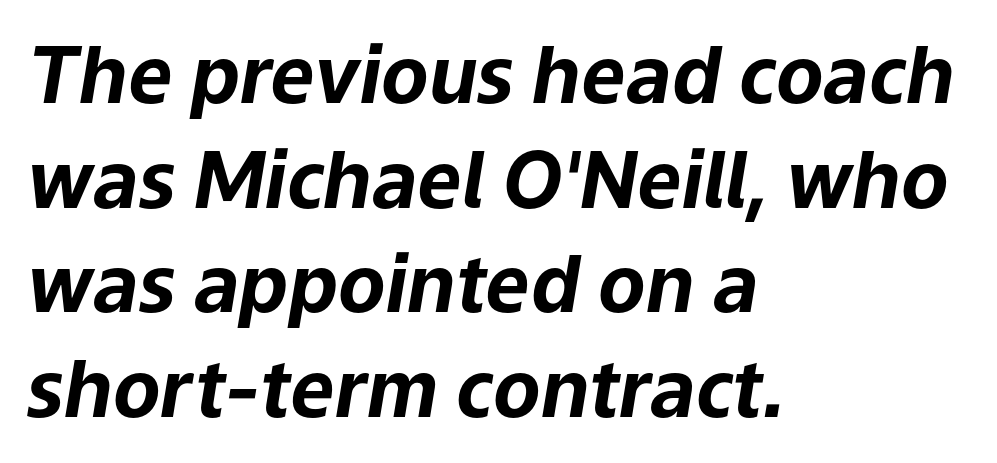
Every letter is thick-stroked: bold, no question. The space directly below the letters is spotless. What stands out about the letter spacing? Nothing — it is the standard amount. Compared with typical paragraphs, the rows here are spaced about the same.
